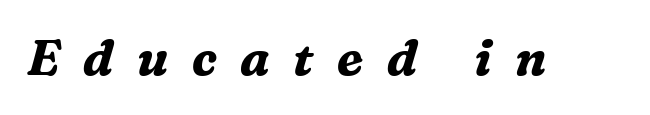
Q: Is the text bold? A: Yes.
Q: Is the text italic (slanted)? A: Yes, it leans right by about 16 degrees.
Q: Is the typeface a serif or a sans-serif typeface? A: Serif.
Q: Is the text underlined? A: No.
Q: Is the spacing between letters normal or unusually wide? A: Unusually wide.
Q: Width (condensed, normal, or wide)? A: Normal.
Q: Stroke contrast? A: Medium.
Q: x-height? A: Medium.
Q: Monospaced? A: No.
